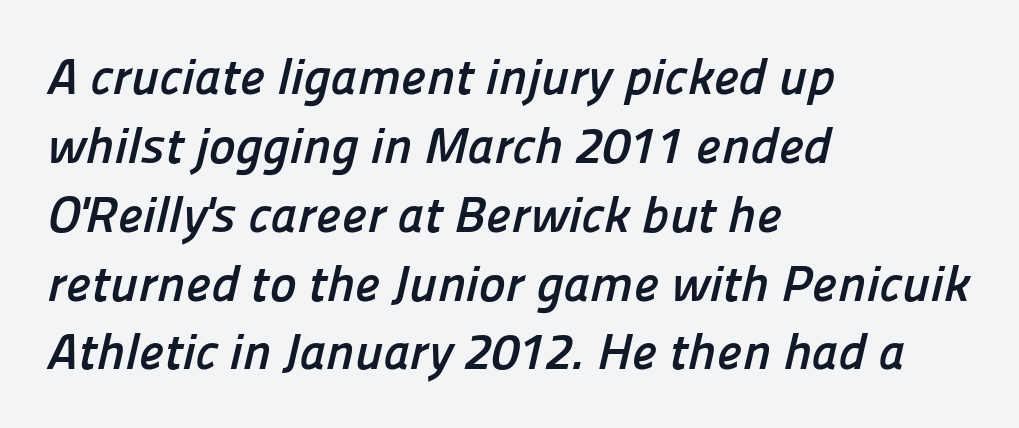
The image shows 51 px semibold sans-serif type; set left-aligned, normal line spacing (1.35x), normal letter spacing, not underlined; low stroke contrast and a medium x-height.
